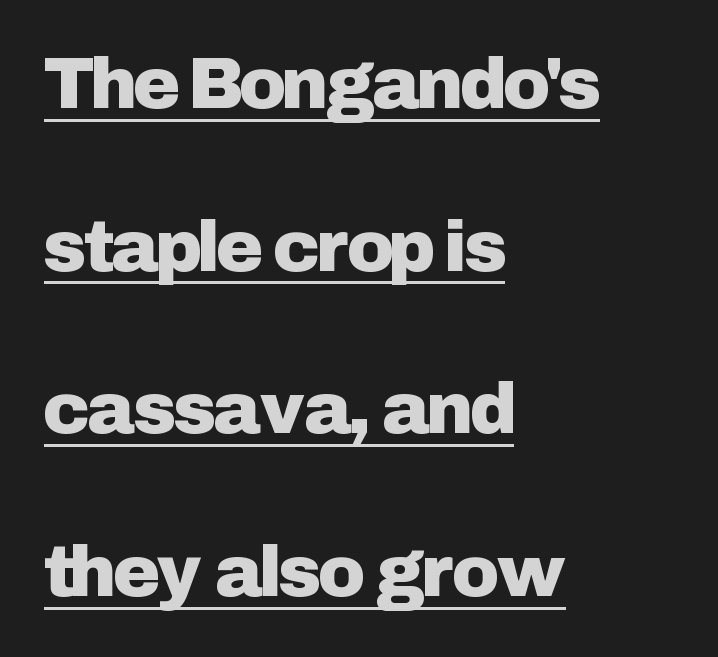
The image shows 72 px sans-serif type, upright; set left-aligned, loose line spacing (2.26x), normal letter spacing, underlined; low stroke contrast and a medium x-height.
